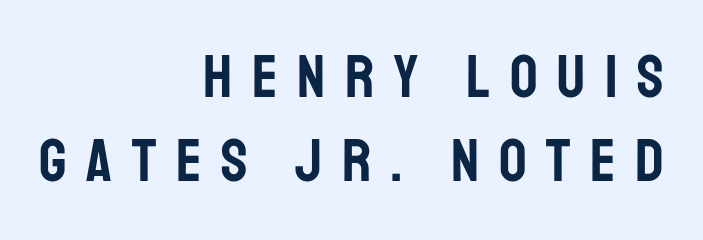
Q: Is the text italic (slanted)? A: No, it is upright.
Q: Is the typeface a serif or a sans-serif typeface? A: Sans-serif.
Q: Is the text underlined? A: No.
Q: How is the paragraph aligned? A: Right-aligned.
Q: Is the spacing between letters normal or unusually wide? A: Unusually wide.
Q: Is the spacing between lines tight, normal or loose? A: Normal.
Q: Width (condensed, normal, or wide)? A: Condensed.
Q: Stroke contrast? A: Low.
Q: x-height? A: Large.
Q: Monospaced? A: No.
